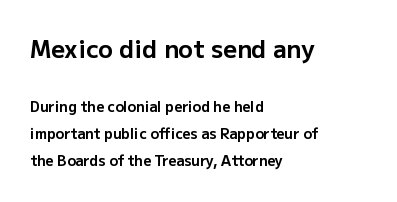
{"italic": "no", "bold": "yes", "underline": "no", "align": "left", "line_spacing": "loose", "line_spacing_ratio": 1.92, "letter_spacing": "normal", "letter_spacing_em": 0.0, "larger_block": "first", "size_ratio": 1.71, "glyph_px": 24}
